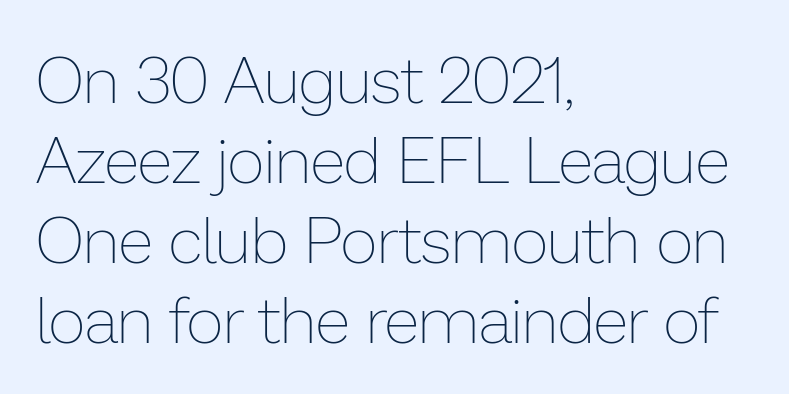
The letters sit at their default tracking, neither squeezed nor spread. Horizontally, the lines are justified to the leading edge only. The face used here is proportionally spaced, like ordinary book or web type. Every stem runs plumb, perpendicular to the baseline.
